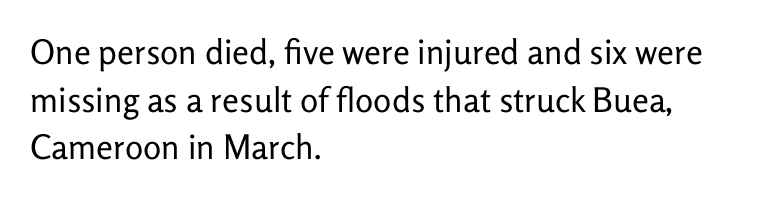
The image shows 34 px regular-weight sans-serif type, upright; set left-aligned, normal line spacing (1.4x), normal letter spacing, not underlined; low stroke contrast and a medium x-height.
